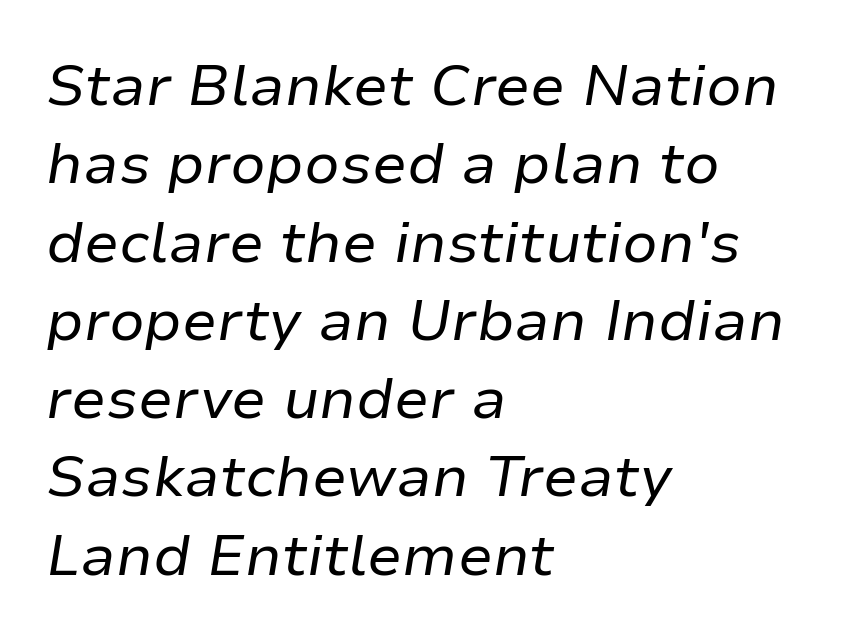
The image shows 58 px regular-weight type, italic (leaning right); set left-aligned, normal line spacing (1.35x), normal letter spacing, not underlined; low stroke contrast and a medium x-height.
